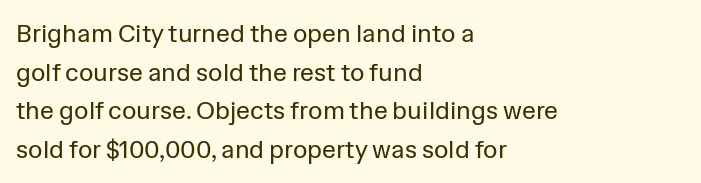
{"italic": "no", "bold": "no", "underline": "no", "align": "left", "line_spacing": "normal", "line_spacing_ratio": 1.55, "letter_spacing": "normal", "letter_spacing_em": 0.0, "glyph_px": 25}
